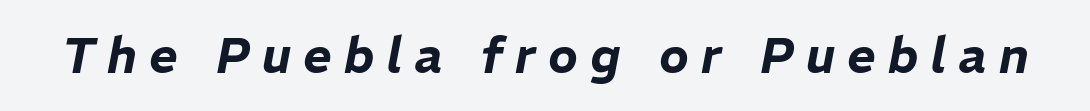
{"italic": "yes", "lean": "right", "slant_degrees": 11, "width": "normal", "stroke_contrast": "low", "x_height": "medium", "monospaced": "no", "underline": "no", "letter_spacing": "wide", "letter_spacing_em": 0.25, "glyph_px": 49}
